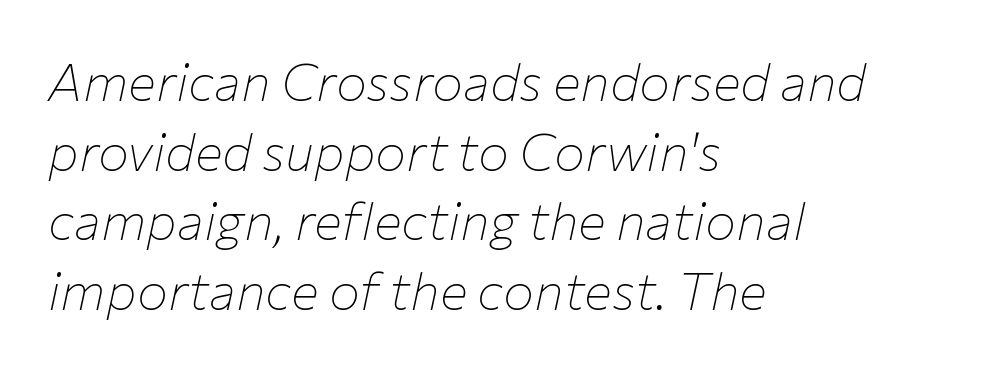
{"italic": "yes", "lean": "right", "slant_degrees": 12, "bold": "no", "weight": "thin", "width": "normal", "stroke_contrast": "low", "x_height": "medium", "monospaced": "no", "underline": "no", "align": "left", "line_spacing": "normal", "line_spacing_ratio": 1.34, "letter_spacing": "normal", "letter_spacing_em": 0.0, "glyph_px": 52}
